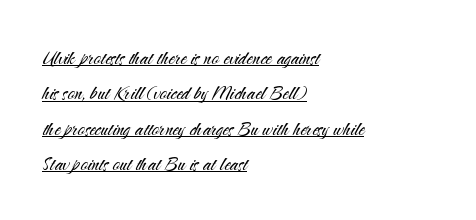
Q: Is the text bold? A: No.
Q: Is the text italic (slanted)? A: Yes.
Q: Is the text underlined? A: Yes.
Q: How is the paragraph aligned? A: Left-aligned.
Q: Is the spacing between letters normal or unusually wide? A: Normal.
Q: Is the spacing between lines tight, normal or loose? A: Normal.
